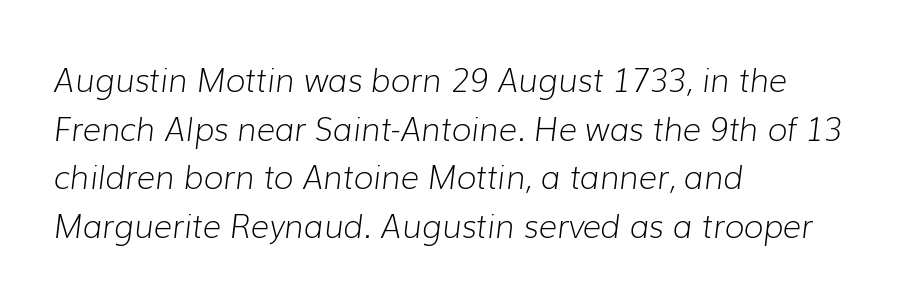
{"italic": "yes", "lean": "right", "slant_degrees": 7, "bold": "no", "weight": "light", "width": "normal", "stroke_contrast": "low", "x_height": "medium", "monospaced": "no", "underline": "no", "align": "left", "line_spacing": "normal", "line_spacing_ratio": 1.52, "letter_spacing": "normal", "letter_spacing_em": 0.0, "glyph_px": 32}
